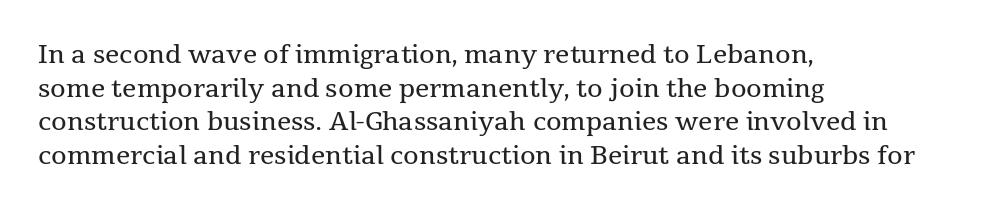
Honestly, there is no underline to notice here at all. When letters stand straight like this, we call the style roman or upright. The passage shown stacks its lines at a standard gap. Horizontal alignment here is leftward, the default for most running prose. Ink coverage per letter is moderate at most.
